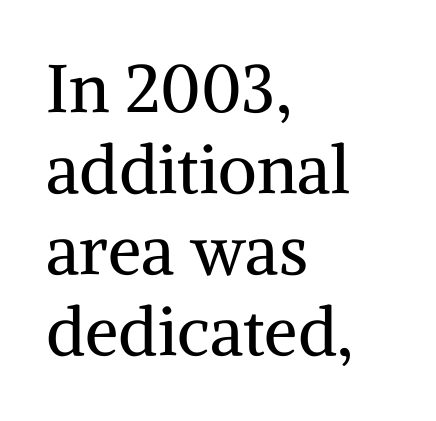
The image shows 67 px regular-weight serif type, upright; set left-aligned, line spacing 1.21x, normal letter spacing, not underlined; medium stroke contrast and a medium x-height.
